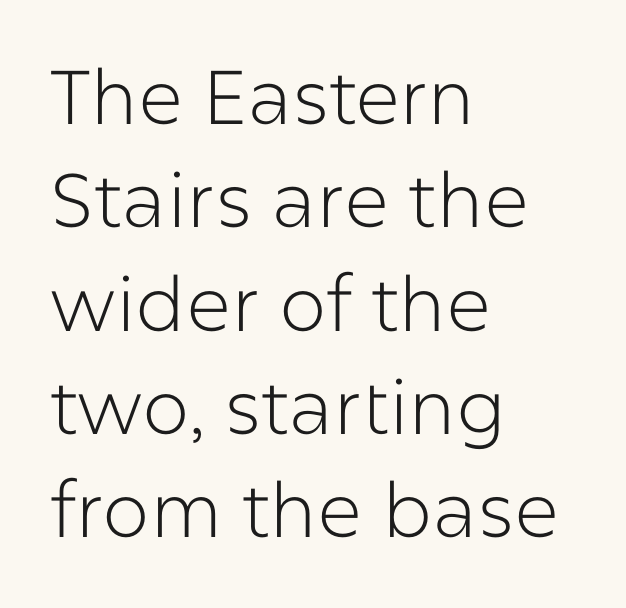
The image shows 76 px light sans-serif type, upright; set left-aligned, normal line spacing (1.36x), normal letter spacing, not underlined; low stroke contrast and a medium x-height.
